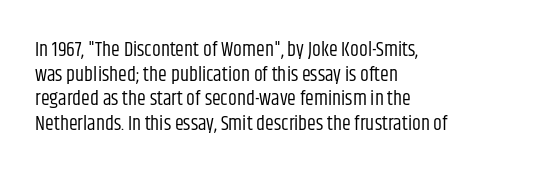
The image shows 20 px text type, upright; set left-aligned, line spacing 1.23x, normal letter spacing, not underlined.
